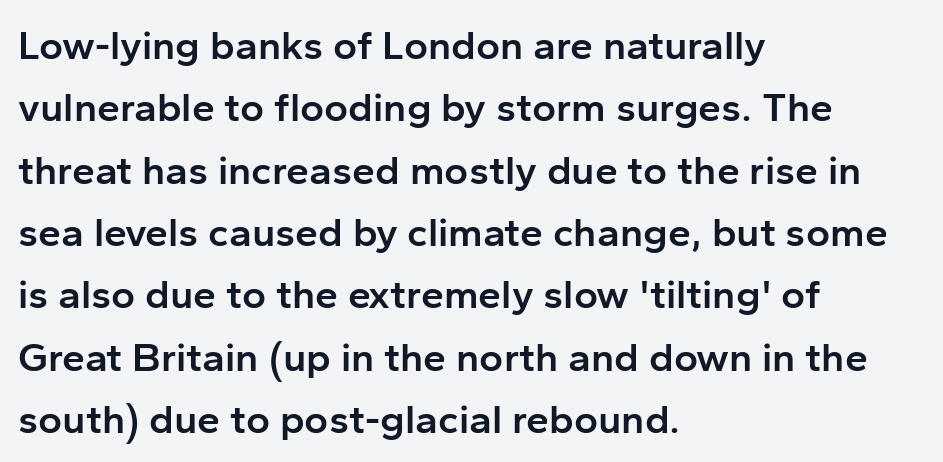
The image shows 41 px semibold sans-serif type, upright; set left-aligned, normal line spacing (1.52x), normal letter spacing, not underlined; low stroke contrast and a medium x-height.
